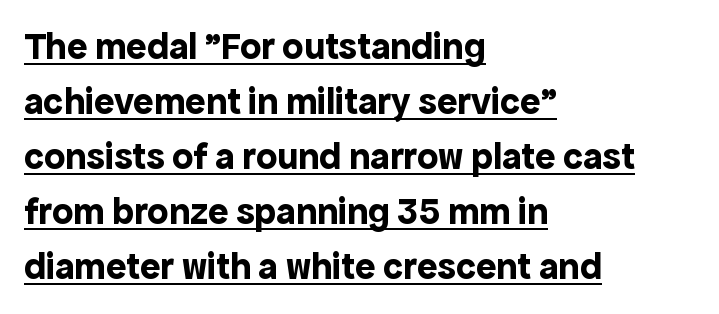
{"serif": "no", "italic": "no", "bold": "yes", "weight": "bold", "width": "normal", "x_height": "medium", "monospaced": "no", "underline": "yes", "align": "left", "line_spacing": "normal", "line_spacing_ratio": 1.45, "letter_spacing": "normal", "letter_spacing_em": 0.0, "glyph_px": 38}
